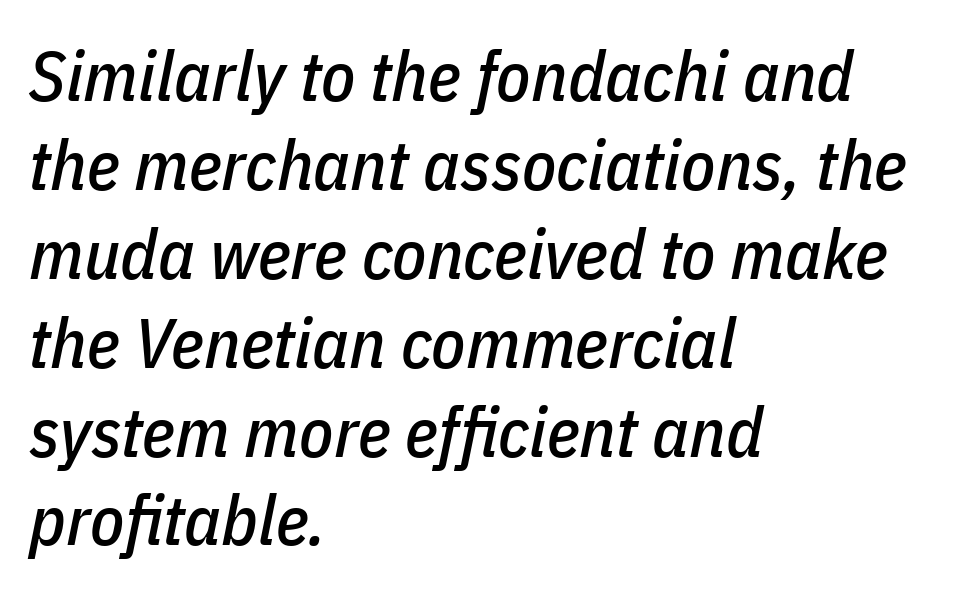
{"italic": "yes", "lean": "right", "slant_degrees": 11, "width": "condensed", "stroke_contrast": "low", "x_height": "medium", "monospaced": "no", "underline": "no", "align": "left", "line_spacing": "normal", "line_spacing_ratio": 1.27, "letter_spacing": "normal", "letter_spacing_em": 0.0, "glyph_px": 70}
